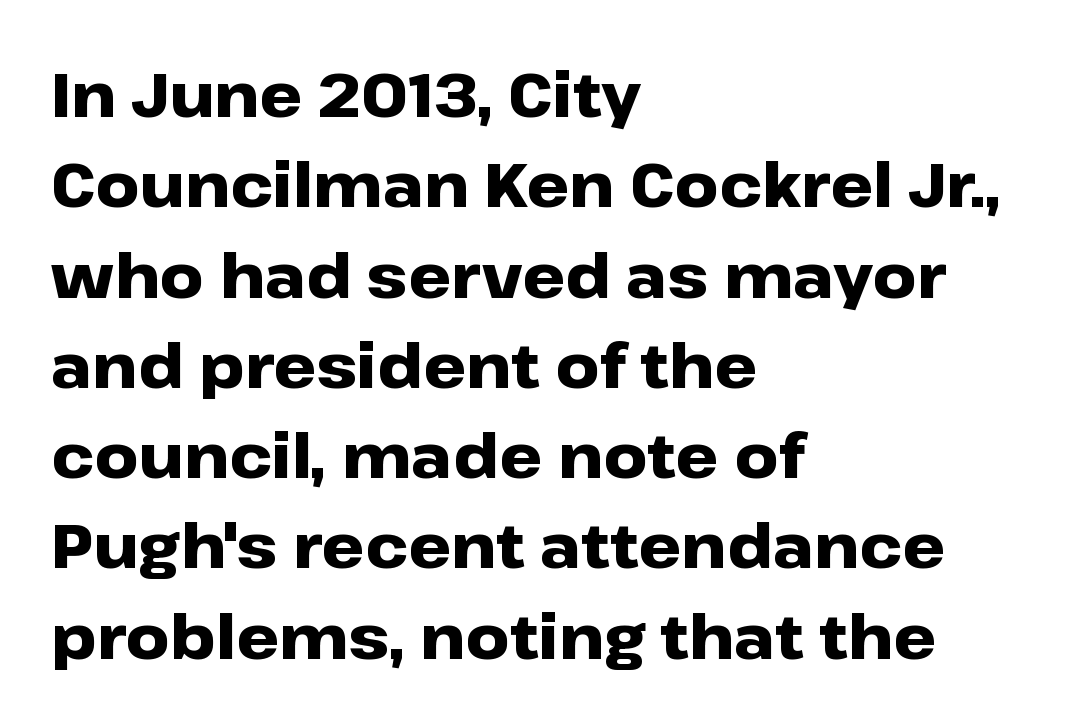
Q: Is the text bold? A: Yes.
Q: Is the text italic (slanted)? A: No, it is upright.
Q: Is the typeface a serif or a sans-serif typeface? A: Sans-serif.
Q: Is the text underlined? A: No.
Q: How is the paragraph aligned? A: Left-aligned.
Q: Is the spacing between letters normal or unusually wide? A: Normal.
Q: Is the spacing between lines tight, normal or loose? A: Normal.
Q: Width (condensed, normal, or wide)? A: Wide.
Q: Stroke contrast? A: Low.
Q: x-height? A: Medium.
Q: Monospaced? A: No.
